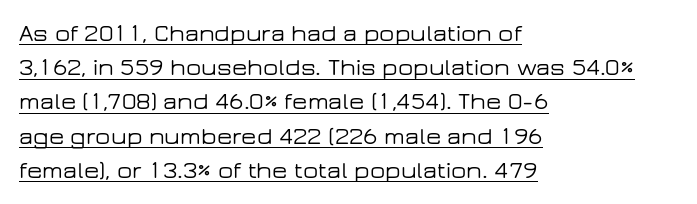
Tall strokes in this sample are plumb rather than angled. Horizontal bands of white between lines are of average thickness. Every word sits above its own underline. Where is the straight margin? On the left. Tracking here is standard; glyphs follow each other at the usual distance.
